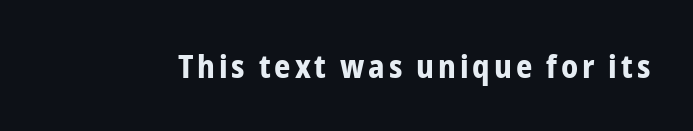
Q: Is the text bold? A: Yes.
Q: Is the text italic (slanted)? A: No, it is upright.
Q: Is the typeface a serif or a sans-serif typeface? A: Sans-serif.
Q: Is the text underlined? A: No.
Q: Width (condensed, normal, or wide)? A: Condensed.
Q: Stroke contrast? A: Low.
Q: x-height? A: Medium.
Q: Monospaced? A: No.
